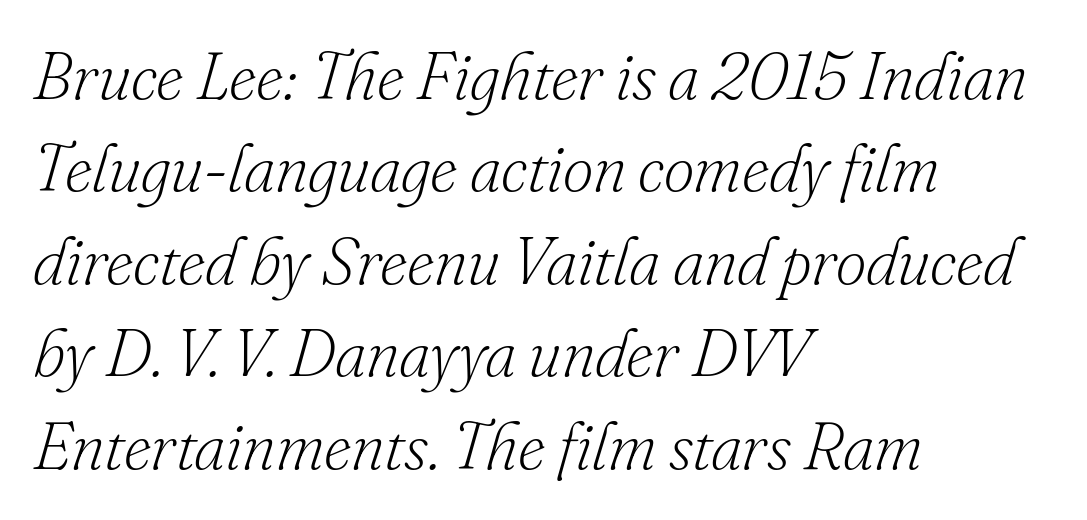
{"serif": "yes", "italic": "yes", "lean": "right", "slant_degrees": 16, "bold": "no", "weight": "light", "width": "normal", "stroke_contrast": "low", "x_height": "small", "monospaced": "no", "underline": "no", "align": "left", "line_spacing": "normal", "line_spacing_ratio": 1.38, "letter_spacing": "normal", "letter_spacing_em": 0.0, "glyph_px": 67}
